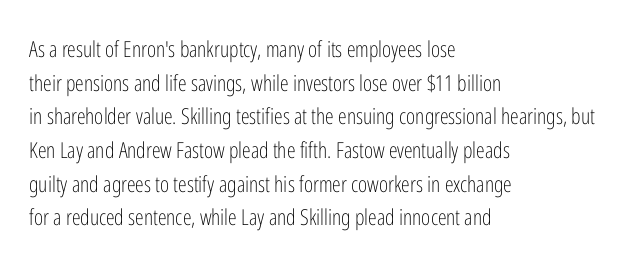
{"italic": "no", "bold": "no", "underline": "no", "align": "left", "line_spacing": "normal", "line_spacing_ratio": 1.53, "letter_spacing": "normal", "letter_spacing_em": 0.0, "glyph_px": 22}
